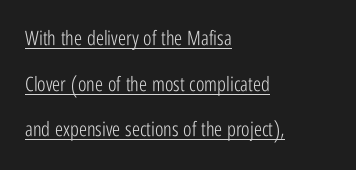
Think standard paragraph weight, or any step lighter than that. Inter-character spacing is left at the font's built-in metrics. A rule runs beneath these lines of type. Every row of glyphs begins at an identical x-position on the left.
